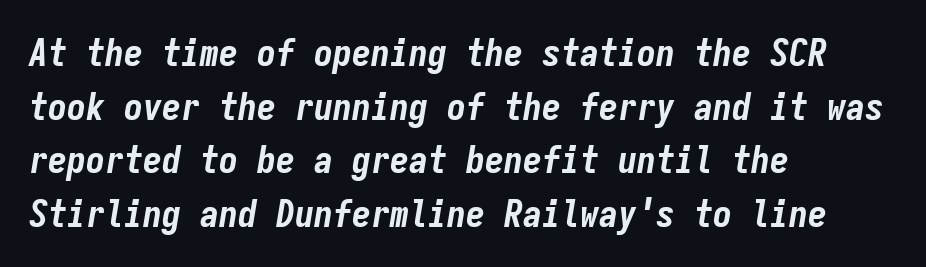
Q: Is the text bold? A: Yes.
Q: Is the text italic (slanted)? A: Yes, it leans right by about 9 degrees.
Q: Is the text underlined? A: No.
Q: How is the paragraph aligned? A: Left-aligned.
Q: Is the spacing between letters normal or unusually wide? A: Normal.
Q: Is the spacing between lines tight, normal or loose? A: Normal.
Q: Width (condensed, normal, or wide)? A: Condensed.
Q: Stroke contrast? A: Low.
Q: x-height? A: Medium.
Q: Monospaced? A: Yes.
